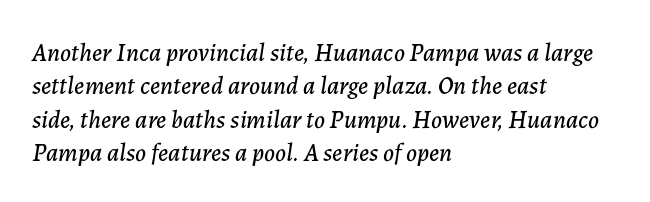
Compared with typical paragraphs, the rows here are spaced about the same. Standard letterfit; no display-style spreading of the glyphs. Style check: oblique. A bare baseline throughout the passage.
